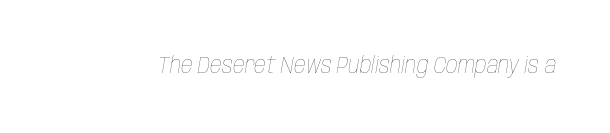
The image shows 23 px text type, italic (leaning right); set normal letter spacing, not underlined.
